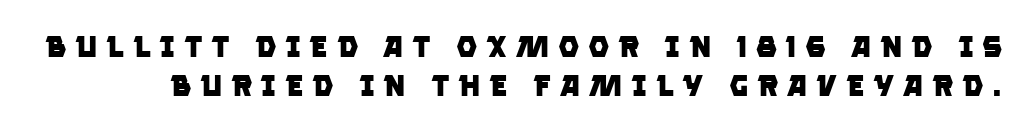
Q: Is the text bold? A: Yes.
Q: Is the typeface a serif or a sans-serif typeface? A: Sans-serif.
Q: Is the text underlined? A: No.
Q: Is the spacing between letters normal or unusually wide? A: Unusually wide.
Q: Is the spacing between lines tight, normal or loose? A: Normal.
Q: Width (condensed, normal, or wide)? A: Normal.
Q: Stroke contrast? A: Low.
Q: x-height? A: Large.
Q: Monospaced? A: No.
